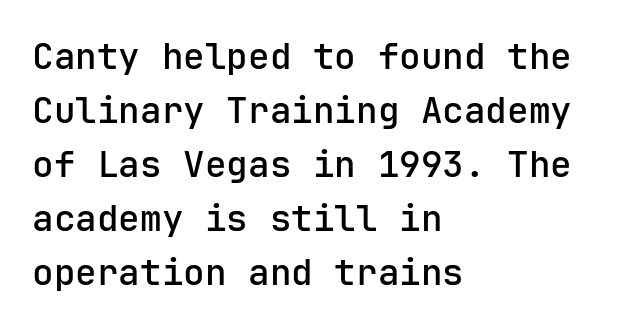
One-word summary of the alignment: left. The face used here is monospaced, like something from a code editor. The type sits square on the baseline with zero lean. The leading is moderate, giving the passage an even texture. The face used here is a sans, in the tradition of grotesques and geometrics.
